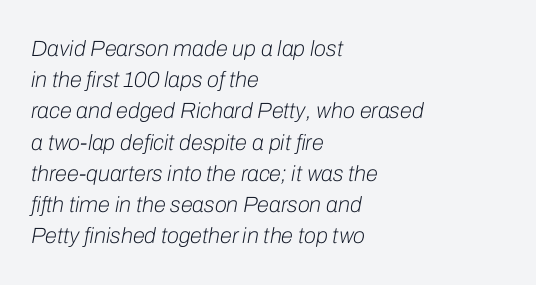
Q: Is the text bold? A: No.
Q: Is the text italic (slanted)? A: Yes, it leans right by about 10 degrees.
Q: Is the text underlined? A: No.
Q: How is the paragraph aligned? A: Left-aligned.
Q: Is the spacing between letters normal or unusually wide? A: Normal.
Q: Is the spacing between lines tight, normal or loose? A: Normal.
